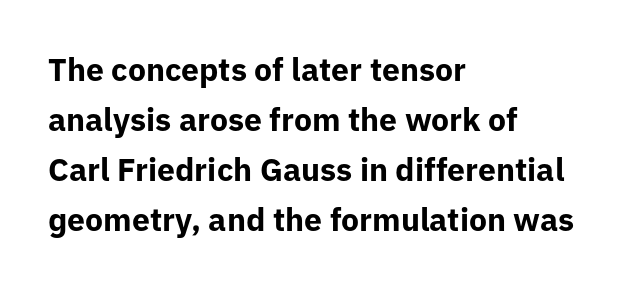
Is this a fixed-width face? No — the glyphs have proportional, varying widths. The line-height multiplier appears to be the usual default. The rendering shows plain stroke endings on the letterforms — a sans-serif design. Emphasis by weight is at full strength: bold.
